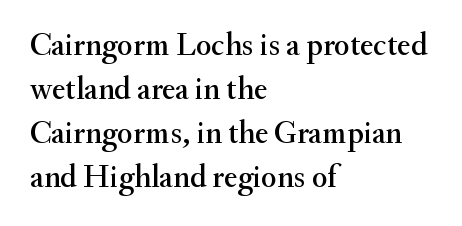
The image shows 32 px serif type, upright; set left-aligned, normal line spacing (1.38x), normal letter spacing, not underlined; medium stroke contrast and a small x-height.
